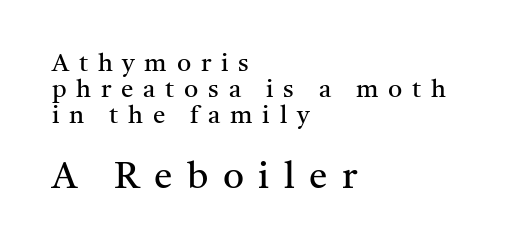
Q: Is the text bold? A: No.
Q: Is the text italic (slanted)? A: No, it is upright.
Q: Is the typeface a serif or a sans-serif typeface? A: Serif.
Q: Is the text underlined? A: No.
Q: How is the paragraph aligned? A: Left-aligned.
Q: Is the spacing between letters normal or unusually wide? A: Unusually wide.
Q: Is the spacing between lines tight, normal or loose? A: Tight.
Q: Which block of text is set in a larger size, the first (top) or the second (bottom)? A: The second (bottom) one.
Q: Width (condensed, normal, or wide)? A: Normal.
Q: Stroke contrast? A: Medium.
Q: x-height? A: Medium.
Q: Monospaced? A: No.
